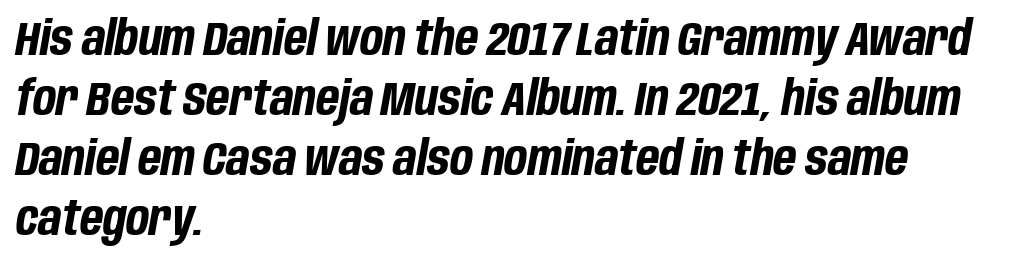
{"italic": "yes", "lean": "right", "slant_degrees": 10, "bold": "yes", "weight": "bold", "width": "condensed", "stroke_contrast": "low", "x_height": "large", "monospaced": "no", "underline": "no", "align": "left", "line_spacing": "normal", "line_spacing_ratio": 1.25, "letter_spacing": "normal", "letter_spacing_em": 0.0, "glyph_px": 48}
